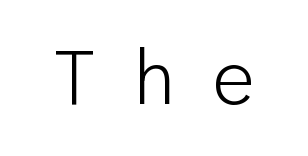
The image shows 75 px light sans-serif type, upright; set unusually wide letter spacing (+0.41 em), not underlined; low stroke contrast and a medium x-height.
